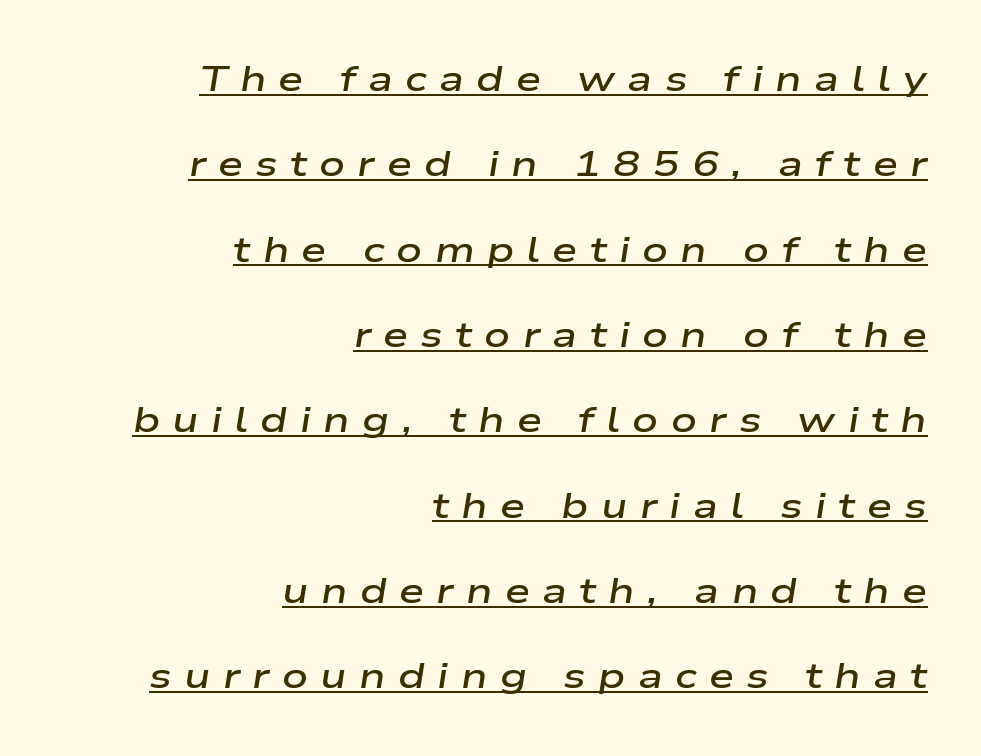
Proportional: the letters do not fall into vertical columns. Display-style spreading of the glyphs; the letterfit is very open. Decoration check: the copy is underlined. It's the slanting kind of type. The typesetting leans somewhat heavy: a semibold.
